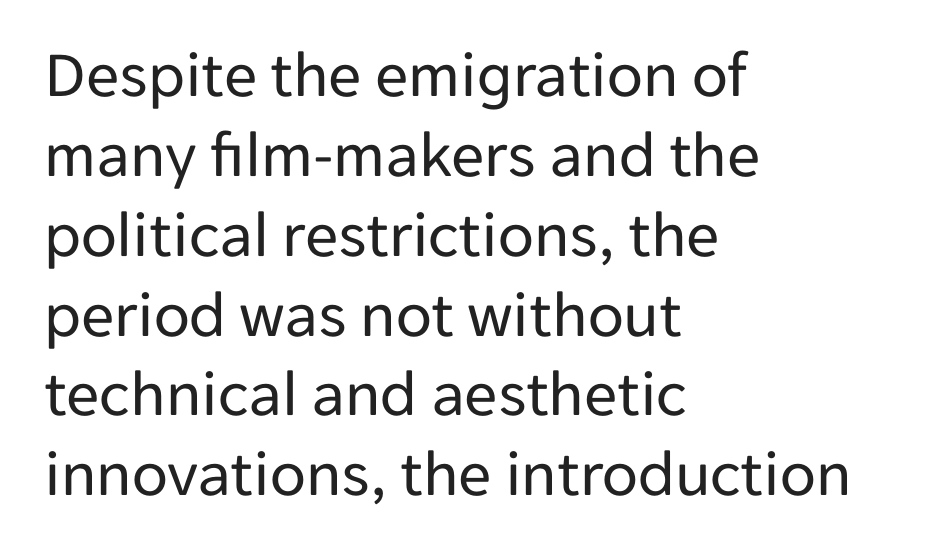
{"serif": "no", "italic": "no", "bold": "no", "weight": "regular", "width": "normal", "stroke_contrast": "low", "x_height": "medium", "monospaced": "no", "underline": "no", "align": "left", "line_spacing_ratio": 1.21, "letter_spacing": "normal", "letter_spacing_em": 0.0, "glyph_px": 66}
